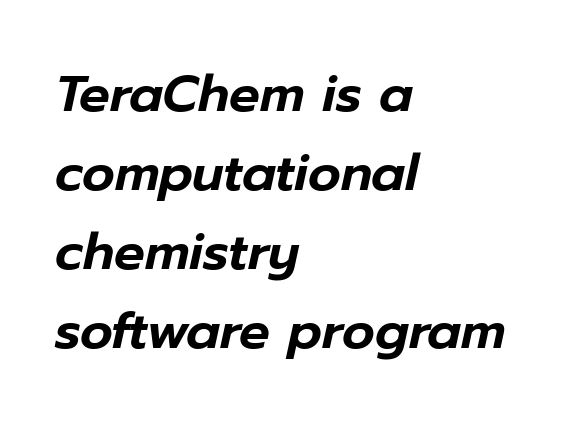
Casual observation: everything's shoved over to the left. The foot of each line stays bare and open. You could not count columns in this text — the font is proportionally spaced. One glance says typical: line gaps are just what's usual. Emphasis-style slanted type is in use.
